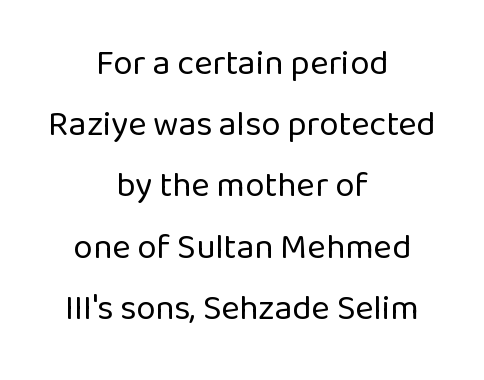
{"serif": "no", "italic": "no", "bold": "no", "weight": "regular", "width": "normal", "stroke_contrast": "low", "x_height": "medium", "monospaced": "no", "underline": "no", "align": "center", "line_spacing_ratio": 1.75, "letter_spacing": "normal", "letter_spacing_em": 0.0, "glyph_px": 35}
